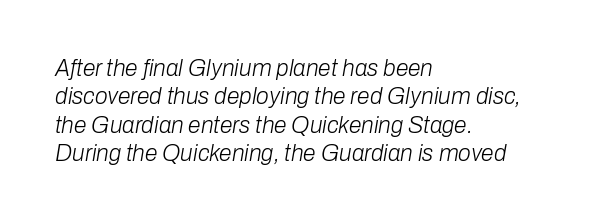
Q: Is the text bold? A: No.
Q: Is the text italic (slanted)? A: Yes, it leans right by about 10 degrees.
Q: Is the text underlined? A: No.
Q: How is the paragraph aligned? A: Left-aligned.
Q: Is the spacing between letters normal or unusually wide? A: Normal.
